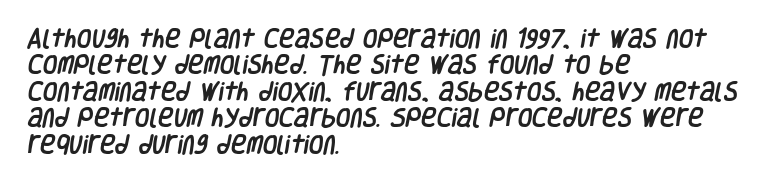
{"underline": "no", "align": "left", "line_spacing": "normal", "line_spacing_ratio": 1.26, "letter_spacing": "normal", "letter_spacing_em": 0.0, "glyph_px": 21}
